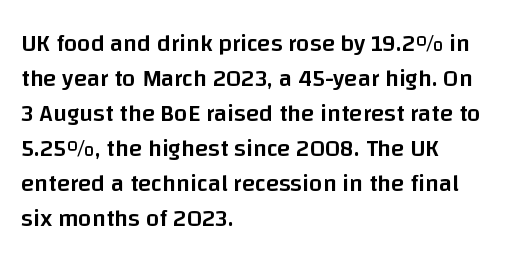
{"italic": "no", "bold": "semi", "underline": "no", "align": "left", "line_spacing": "normal", "line_spacing_ratio": 1.46, "letter_spacing": "normal", "letter_spacing_em": 0.0, "glyph_px": 24}
